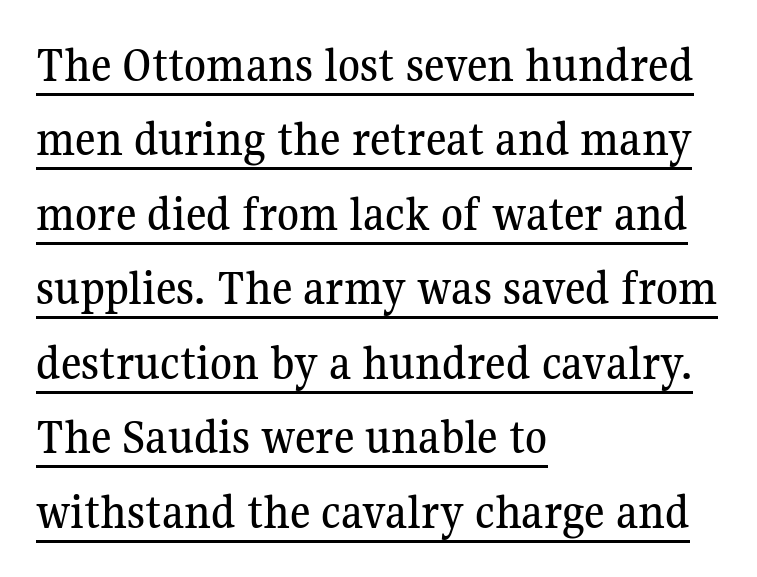
The image shows 50 px serif type, upright; set left-aligned, normal line spacing (1.49x), normal letter spacing, underlined; medium stroke contrast and a medium x-height.
